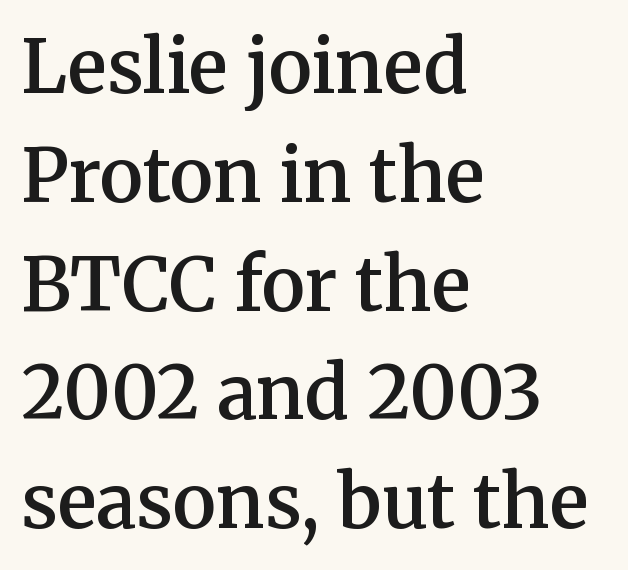
Q: Is the text bold? A: Semi-bold.
Q: Is the text italic (slanted)? A: No, it is upright.
Q: Is the typeface a serif or a sans-serif typeface? A: Serif.
Q: Is the text underlined? A: No.
Q: How is the paragraph aligned? A: Left-aligned.
Q: Is the spacing between letters normal or unusually wide? A: Normal.
Q: Is the spacing between lines tight, normal or loose? A: Normal.
Q: Width (condensed, normal, or wide)? A: Normal.
Q: Stroke contrast? A: Medium.
Q: x-height? A: Medium.
Q: Monospaced? A: No.
